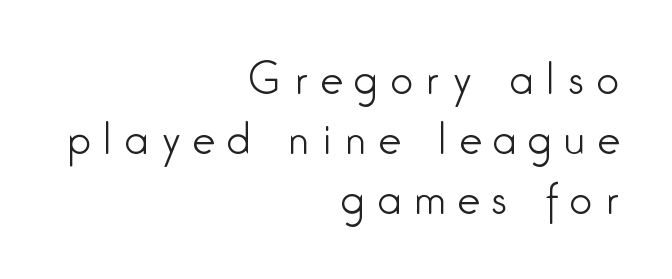
{"serif": "no", "italic": "no", "bold": "no", "weight": "light", "width": "condensed", "stroke_contrast": "low", "x_height": "medium", "monospaced": "no", "underline": "no", "align": "right", "line_spacing": "normal", "line_spacing_ratio": 1.5, "letter_spacing": "wide", "letter_spacing_em": 0.32, "glyph_px": 40}
